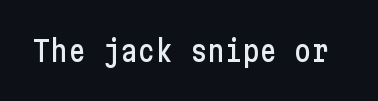
Q: Is the text italic (slanted)? A: No, it is upright.
Q: Is the typeface a serif or a sans-serif typeface? A: Sans-serif.
Q: Is the text underlined? A: No.
Q: Is the spacing between letters normal or unusually wide? A: Normal.
Q: Width (condensed, normal, or wide)? A: Condensed.
Q: Stroke contrast? A: Low.
Q: x-height? A: Medium.
